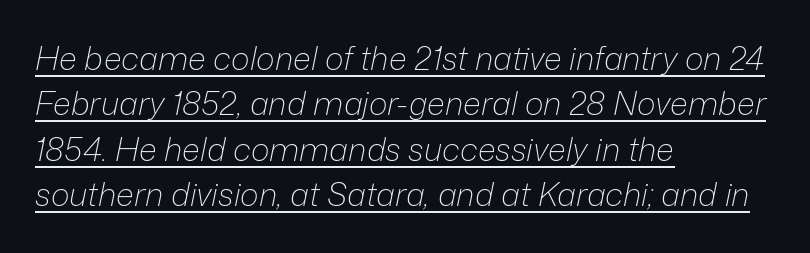
The image shows 32 px light type, italic (leaning right); set left-aligned, normal line spacing (1.42x), normal letter spacing, underlined; low stroke contrast and a medium x-height.
